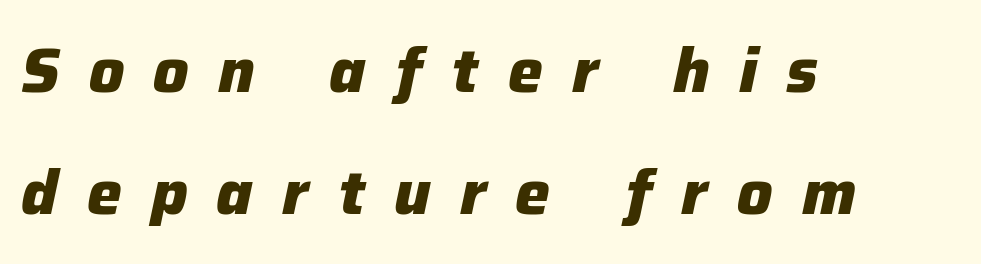
The image shows 62 px heavy type, italic (leaning right); set left-aligned, loose line spacing (1.97x), unusually wide letter spacing (+0.47 em), not underlined; low stroke contrast and a medium x-height.
